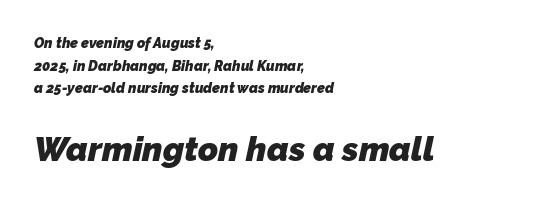
The image shows 34 px heavy sans-serif type; set left-aligned, normal line spacing (1.62x), normal letter spacing, not underlined; the second (bottom) block is 2.43x larger; low stroke contrast and a medium x-height.
